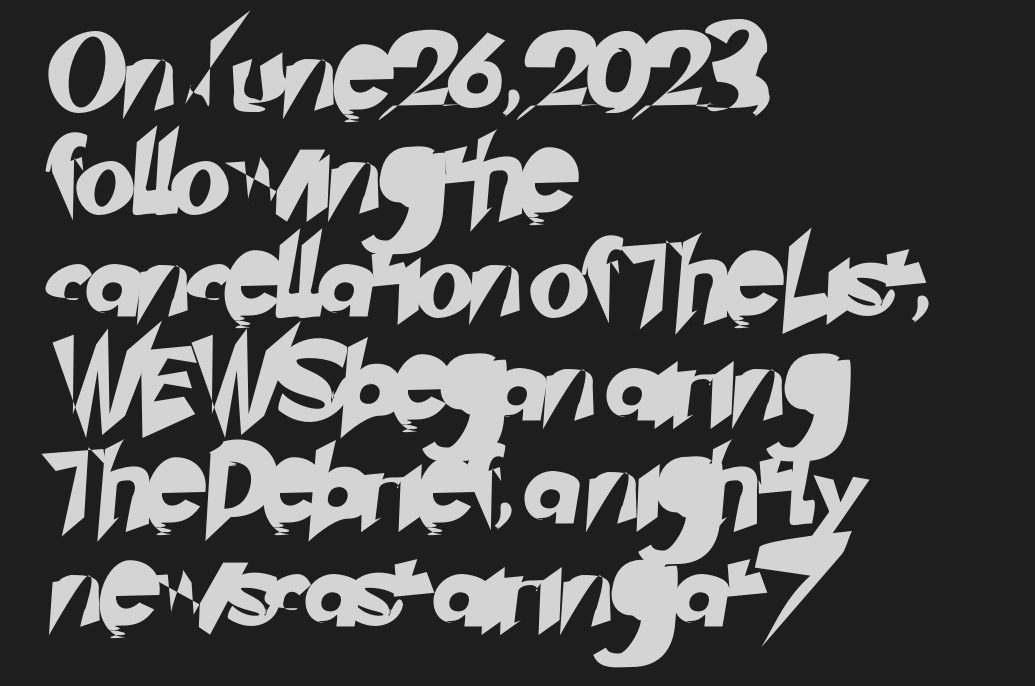
Line spacing here is normal. Underlining? Definitely not there. Font category for this specimen: sans-serif. Is the block centered? No — it sits flush against the left margin. Varying glyph widths throughout — classic text-font behaviour.
